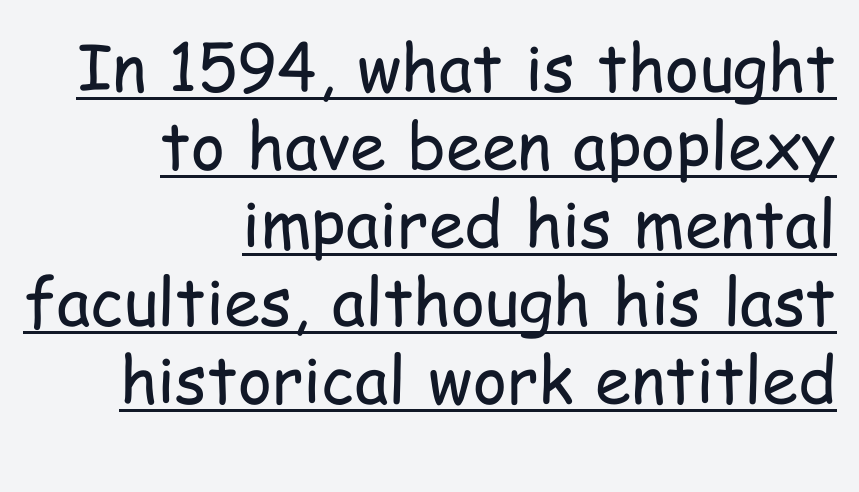
{"serif": "no", "italic": "no", "bold": "no", "weight": "regular", "width": "condensed", "stroke_contrast": "low", "x_height": "medium", "monospaced": "no", "underline": "yes", "align": "right", "line_spacing_ratio": 1.2, "letter_spacing": "normal", "letter_spacing_em": 0.0, "glyph_px": 65}
